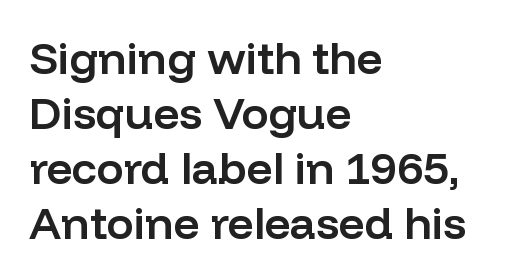
{"serif": "no", "italic": "no", "bold": "semi", "weight": "semibold", "width": "normal", "stroke_contrast": "low", "x_height": "medium", "monospaced": "no", "underline": "no", "align": "left", "line_spacing_ratio": 1.22, "letter_spacing": "normal", "letter_spacing_em": 0.0, "glyph_px": 45}
